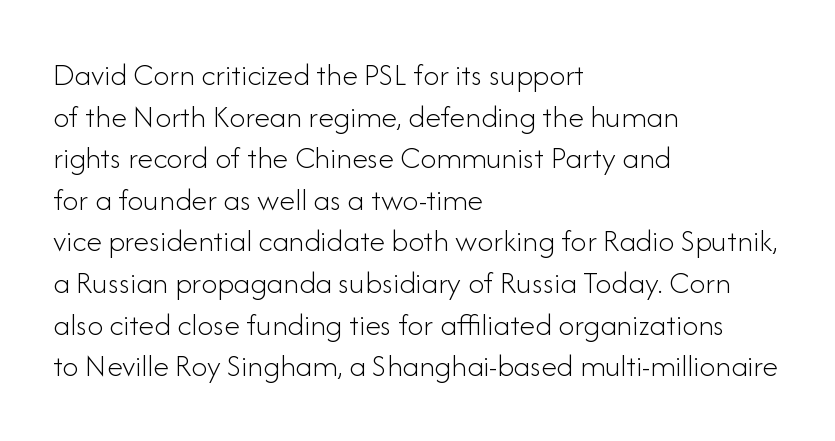
Q: Is the text bold? A: No.
Q: Is the text italic (slanted)? A: No, it is upright.
Q: Is the typeface a serif or a sans-serif typeface? A: Sans-serif.
Q: Is the text underlined? A: No.
Q: How is the paragraph aligned? A: Left-aligned.
Q: Is the spacing between letters normal or unusually wide? A: Normal.
Q: Is the spacing between lines tight, normal or loose? A: Normal.
Q: Width (condensed, normal, or wide)? A: Normal.
Q: Stroke contrast? A: Low.
Q: x-height? A: Small.
Q: Monospaced? A: No.
